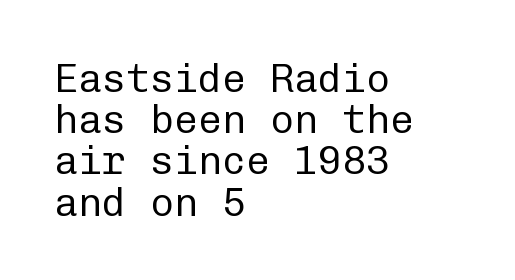
Q: Is the text bold? A: No.
Q: Is the text italic (slanted)? A: No, it is upright.
Q: Is the typeface a serif or a sans-serif typeface? A: Sans-serif.
Q: Is the text underlined? A: No.
Q: How is the paragraph aligned? A: Left-aligned.
Q: Is the spacing between letters normal or unusually wide? A: Normal.
Q: Is the spacing between lines tight, normal or loose? A: Tight.
Q: Width (condensed, normal, or wide)? A: Normal.
Q: Stroke contrast? A: Low.
Q: x-height? A: Medium.
Q: Monospaced? A: Yes.
